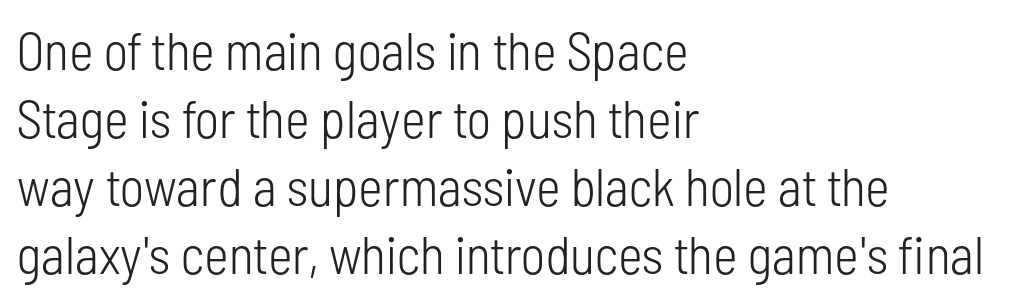
{"serif": "no", "italic": "no", "bold": "no", "weight": "light", "width": "condensed", "stroke_contrast": "low", "x_height": "medium", "monospaced": "no", "underline": "no", "align": "left", "line_spacing": "normal", "line_spacing_ratio": 1.28, "letter_spacing": "normal", "letter_spacing_em": 0.0, "glyph_px": 53}
